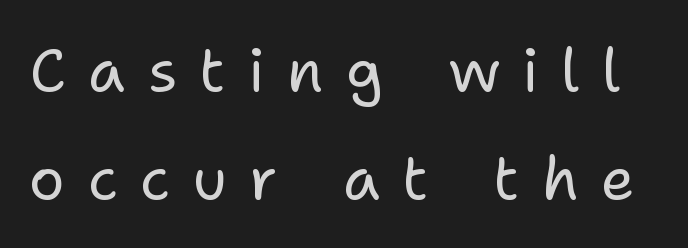
The image shows 60 px regular-weight sans-serif type, upright; set line spacing 1.8x, unusually wide letter spacing (+0.37 em), not underlined; low stroke contrast and a medium x-height.
